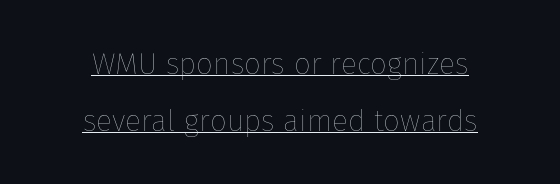
Q: Is the text bold? A: No.
Q: Is the text italic (slanted)? A: No, it is upright.
Q: Is the text underlined? A: Yes.
Q: How is the paragraph aligned? A: Centered.
Q: Is the spacing between letters normal or unusually wide? A: Normal.
Q: Is the spacing between lines tight, normal or loose? A: Loose.
Q: Width (condensed, normal, or wide)? A: Normal.
Q: Stroke contrast? A: Low.
Q: x-height? A: Medium.
Q: Monospaced? A: No.
